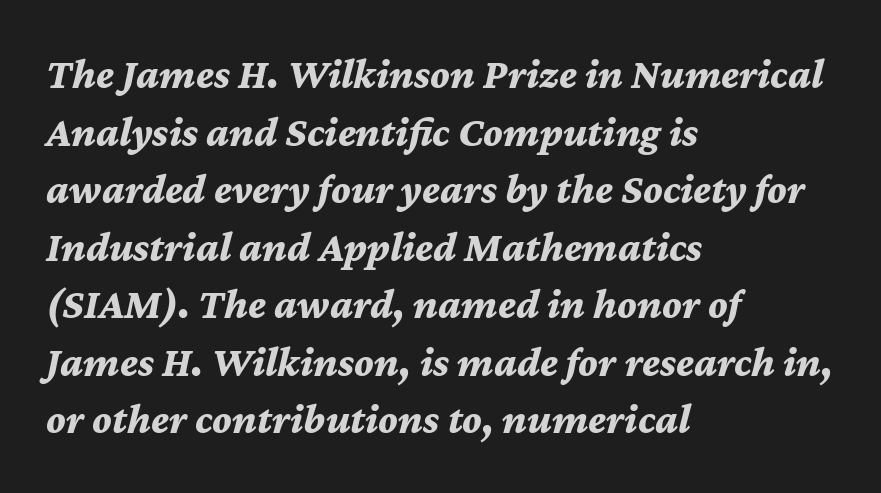
These lines stack with their left ends in a neat column. The space directly below the letters is spotless. Quick note: italic. The letters advance in unequal steps, a hallmark of proportional type.
